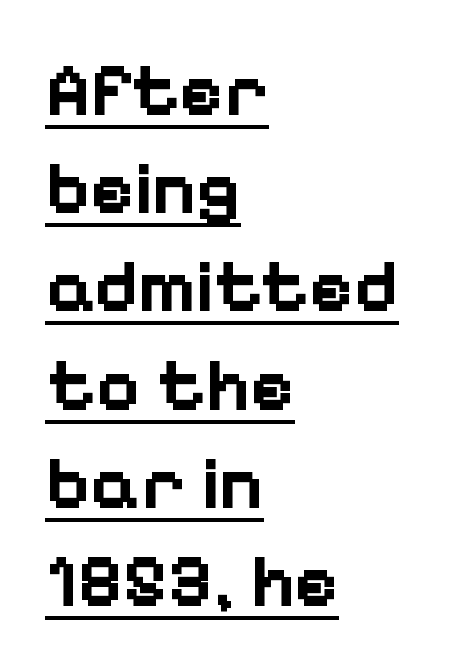
The image shows 75 px bold sans-serif type, upright; set left-aligned, normal line spacing (1.31x), normal letter spacing, underlined; low stroke contrast and a medium x-height.
